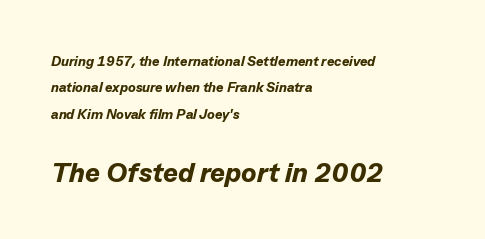
{"italic": "yes", "lean": "right", "slant_degrees": 13, "bold": "yes", "weight": "bold", "width": "normal", "stroke_contrast": "low", "x_height": "medium", "monospaced": "no", "underline": "no", "align": "left", "line_spacing_ratio": 1.89, "letter_spacing": "normal", "letter_spacing_em": 0.0, "larger_block": "second", "size_ratio": 2.0, "glyph_px": 28}
